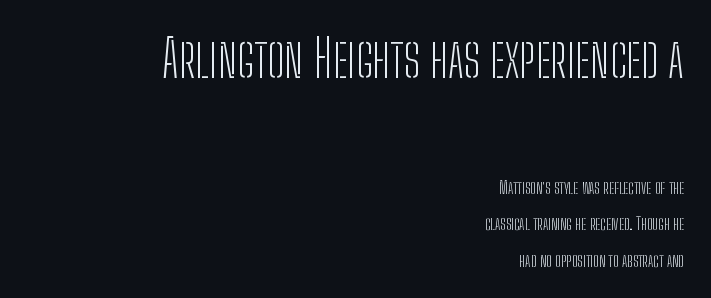
The image shows 51 px light, condensed sans-serif type, upright; set right-aligned, loose line spacing (2.14x), normal letter spacing, not underlined; the first (top) block is 3.0x larger; low stroke contrast and a medium x-height.
